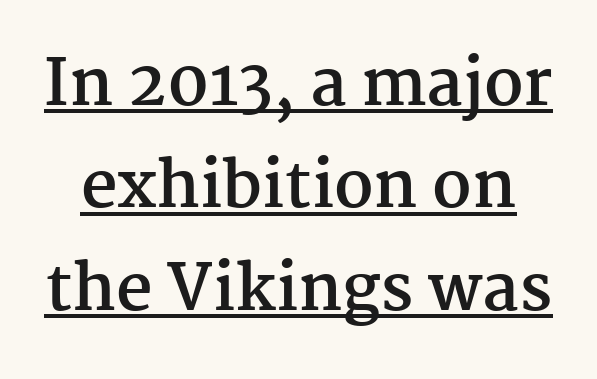
In terms of posture, this sample is upright. The passage shown stacks its lines at a standard gap. Note the varied advance widths — an 'i' is clearly narrower than an 'm'. No extra tracking has been applied to these lines. The rendering shows small feet on the letterforms — a serif design. The string is rendered with underlining switched on.
